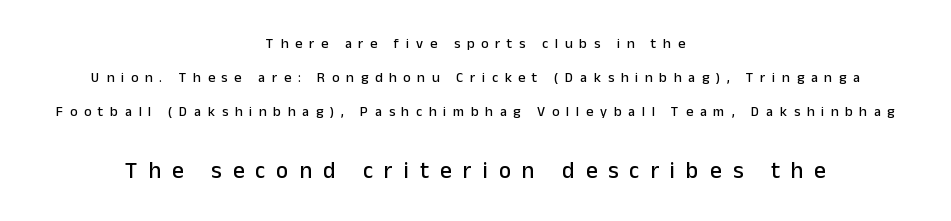
Regarding leading, the lines here are spaced well apart. Posture: straight, roman, zero tilt. The more generous point size was reserved for the lower chunk. Letter spacing: wide. Decoration check: the copy has no underline.
